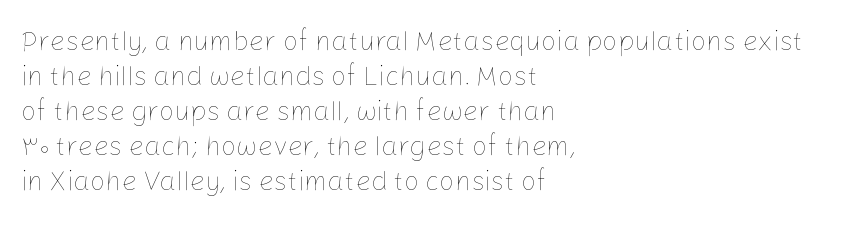
The image shows 27 px text type, upright; set left-aligned, normal line spacing (1.3x), normal letter spacing, not underlined.
